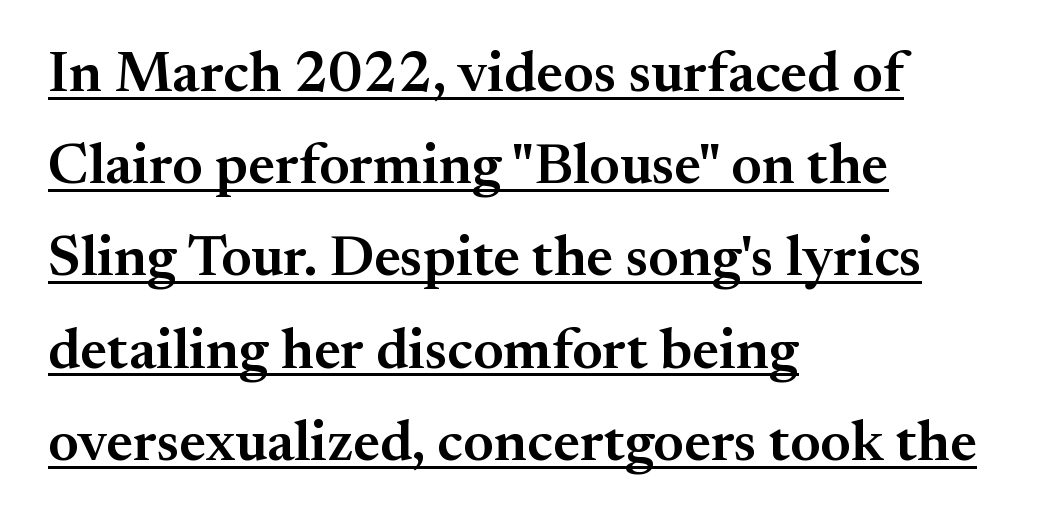
The image shows 58 px semibold serif type, upright; set left-aligned, normal line spacing (1.59x), normal letter spacing, underlined; medium stroke contrast and a small x-height.
